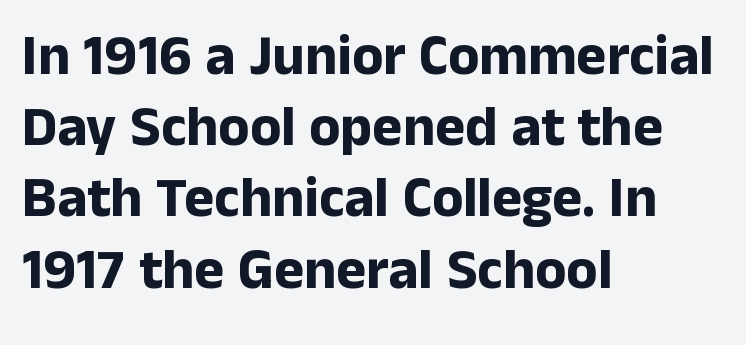
The image shows 57 px bold sans-serif type, upright; set left-aligned, normal line spacing (1.25x), normal letter spacing, not underlined; low stroke contrast and a medium x-height.
